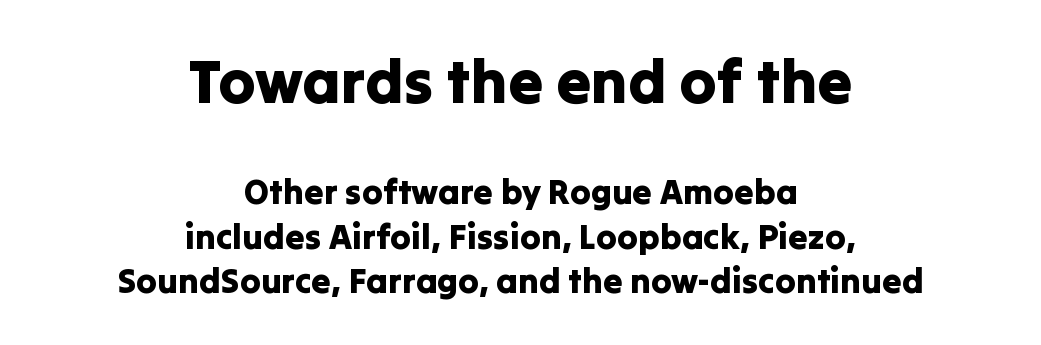
The image shows 62 px sans-serif type, upright; set centered, normal line spacing (1.27x), normal letter spacing, not underlined; the first (top) block is 1.77x larger; low stroke contrast and a medium x-height.
